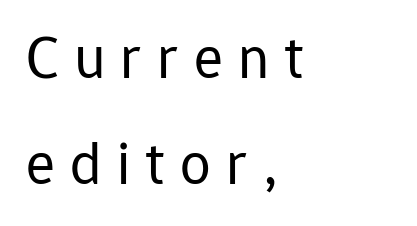
Q: Is the text bold? A: No.
Q: Is the text italic (slanted)? A: No, it is upright.
Q: Is the typeface a serif or a sans-serif typeface? A: Sans-serif.
Q: Is the text underlined? A: No.
Q: How is the paragraph aligned? A: Left-aligned.
Q: Is the spacing between letters normal or unusually wide? A: Unusually wide.
Q: Width (condensed, normal, or wide)? A: Normal.
Q: Stroke contrast? A: Low.
Q: x-height? A: Medium.
Q: Monospaced? A: No.
